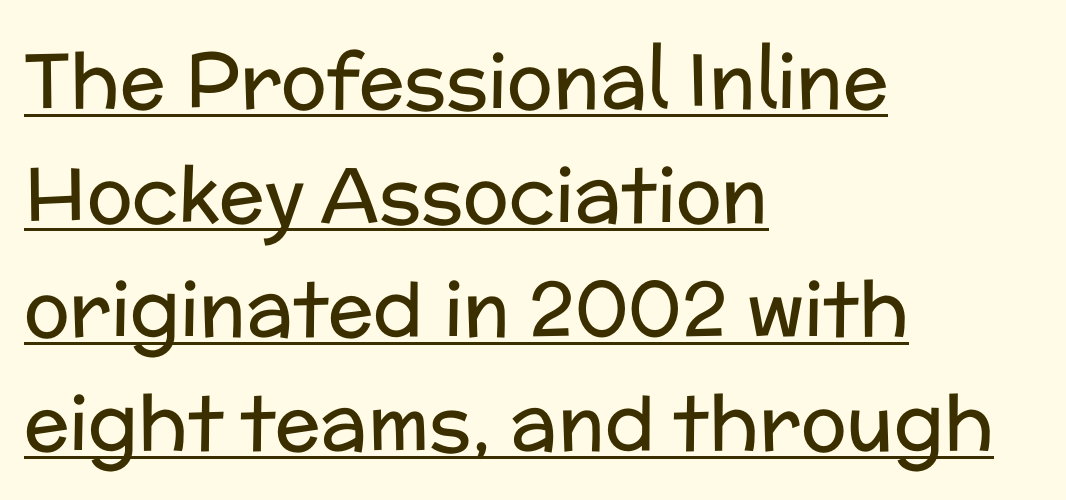
Q: Is the text bold? A: No.
Q: Is the text italic (slanted)? A: No, it is upright.
Q: Is the typeface a serif or a sans-serif typeface? A: Sans-serif.
Q: Is the text underlined? A: Yes.
Q: How is the paragraph aligned? A: Left-aligned.
Q: Is the spacing between letters normal or unusually wide? A: Normal.
Q: Is the spacing between lines tight, normal or loose? A: Normal.
Q: Width (condensed, normal, or wide)? A: Normal.
Q: Stroke contrast? A: Low.
Q: x-height? A: Medium.
Q: Monospaced? A: No.
